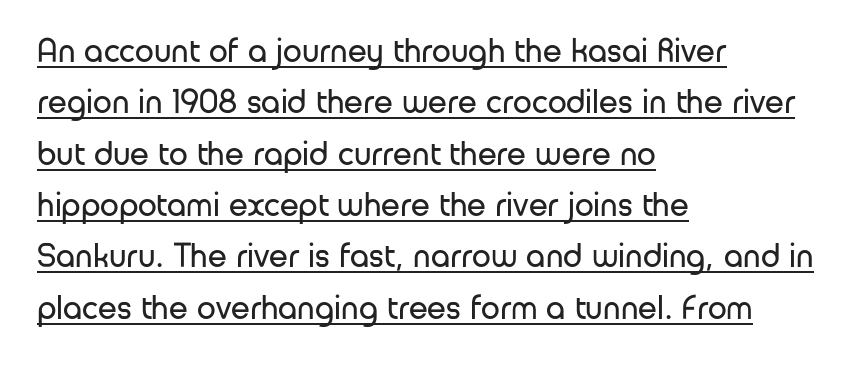
Q: Is the text bold? A: No.
Q: Is the text italic (slanted)? A: No, it is upright.
Q: Is the typeface a serif or a sans-serif typeface? A: Sans-serif.
Q: Is the text underlined? A: Yes.
Q: How is the paragraph aligned? A: Left-aligned.
Q: Is the spacing between letters normal or unusually wide? A: Normal.
Q: Is the spacing between lines tight, normal or loose? A: Normal.
Q: Width (condensed, normal, or wide)? A: Normal.
Q: Stroke contrast? A: Low.
Q: x-height? A: Medium.
Q: Monospaced? A: No.
